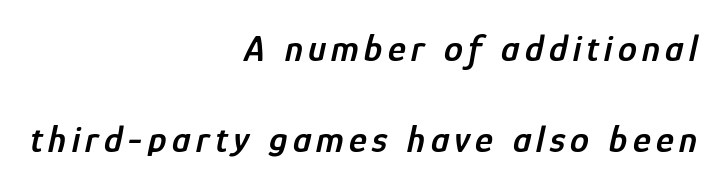
The lines in this sample share a right terminus and differ only in where they begin. The line-height multiplier appears high, well above default. Quick note: underline off. A typesetter would mark this as italic.
